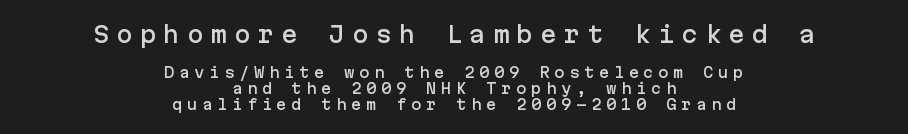
{"italic": "no", "underline": "no", "align": "center", "line_spacing": "tight", "line_spacing_ratio": 1.14, "letter_spacing": "wide", "letter_spacing_em": 0.32, "larger_block": "first", "size_ratio": 1.57, "glyph_px": 22}
